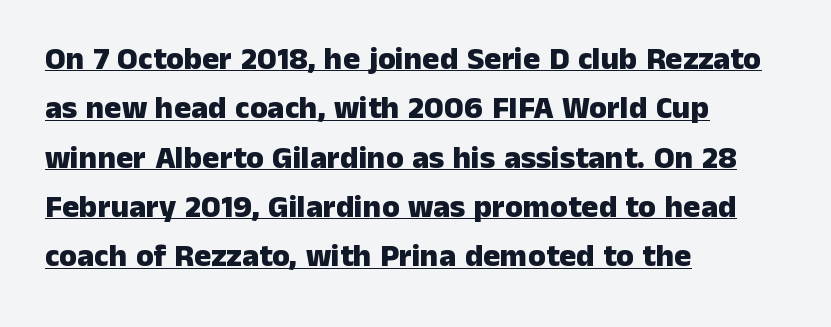
{"serif": "no", "italic": "no", "bold": "yes", "weight": "heavy", "width": "normal", "stroke_contrast": "low", "x_height": "medium", "monospaced": "no", "underline": "yes", "align": "left", "line_spacing": "normal", "line_spacing_ratio": 1.54, "letter_spacing": "normal", "letter_spacing_em": 0.0, "glyph_px": 32}
